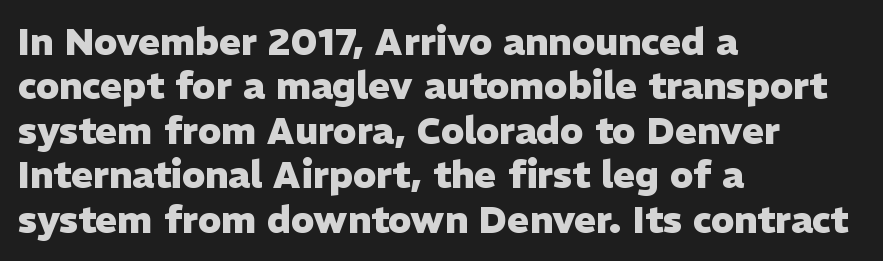
The image shows 37 px heavy sans-serif type, upright; set left-aligned, line spacing 1.2x, normal letter spacing, not underlined; low stroke contrast and a medium x-height.
